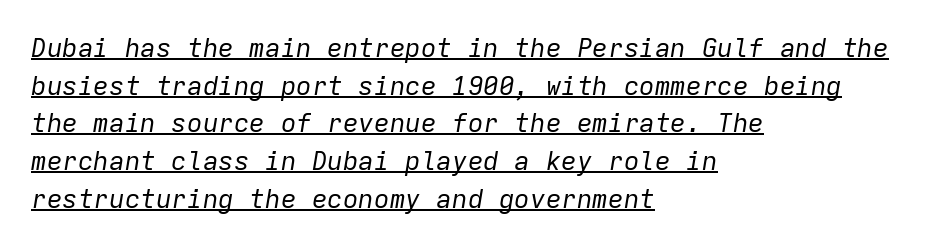
Q: Is the text bold? A: No.
Q: Is the text italic (slanted)? A: Yes, it leans right by about 9 degrees.
Q: Is the text underlined? A: Yes.
Q: How is the paragraph aligned? A: Left-aligned.
Q: Is the spacing between letters normal or unusually wide? A: Normal.
Q: Is the spacing between lines tight, normal or loose? A: Normal.
